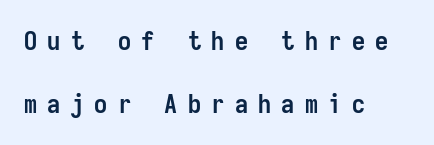
The image shows 26 px bold type, upright; set left-aligned, loose line spacing (2.42x), unusually wide letter spacing (+0.4 em), not underlined.
